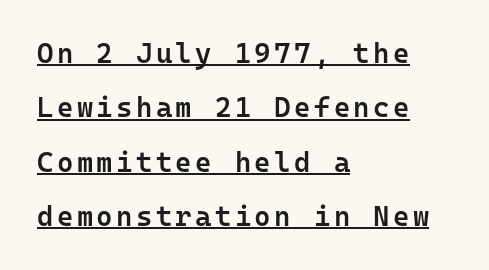
Q: Is the text bold? A: Semi-bold.
Q: Is the text italic (slanted)? A: No, it is upright.
Q: Is the typeface a serif or a sans-serif typeface? A: Sans-serif.
Q: Is the text underlined? A: Yes.
Q: How is the paragraph aligned? A: Left-aligned.
Q: Is the spacing between lines tight, normal or loose? A: Loose.
Q: Width (condensed, normal, or wide)? A: Normal.
Q: Stroke contrast? A: Low.
Q: x-height? A: Medium.
Q: Monospaced? A: Yes.
